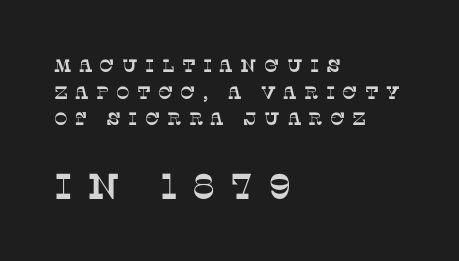
{"serif": "yes", "width": "normal", "stroke_contrast": "low", "x_height": "large", "monospaced": "no", "underline": "no", "align": "left", "line_spacing": "normal", "line_spacing_ratio": 1.48, "letter_spacing": "wide", "letter_spacing_em": 0.4, "larger_block": "second", "size_ratio": 2.0, "glyph_px": 36}
